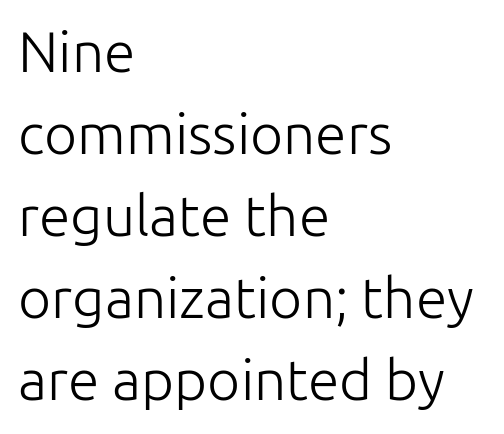
No chunkiness to these letters — they're not bold. One-word summary of the alignment: left. Do the characters align in a grid? No, the font is proportional. No extra tracking has been applied to these lines.
